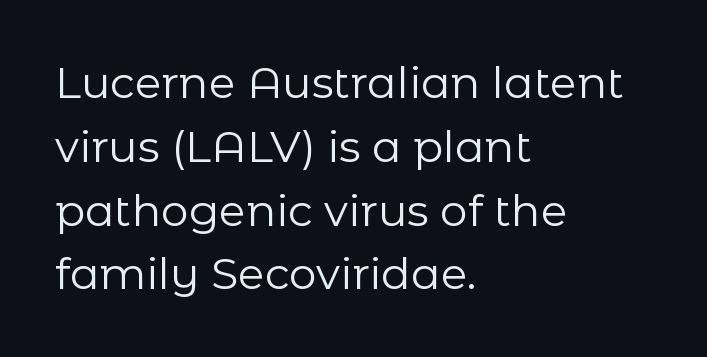
{"serif": "no", "italic": "no", "bold": "no", "weight": "regular", "width": "normal", "stroke_contrast": "low", "x_height": "medium", "monospaced": "no", "underline": "no", "align": "left", "line_spacing": "normal", "line_spacing_ratio": 1.45, "letter_spacing": "normal", "letter_spacing_em": 0.0, "glyph_px": 44}
